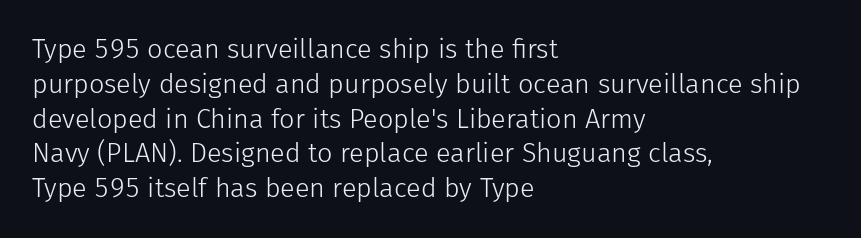
This sample keeps an unexceptional amount of space between lines. Characters remain perfectly vertical along every line. The gap between lines stays unmarked. Is this a heavy cut? Hardly; it is regular or lighter.
